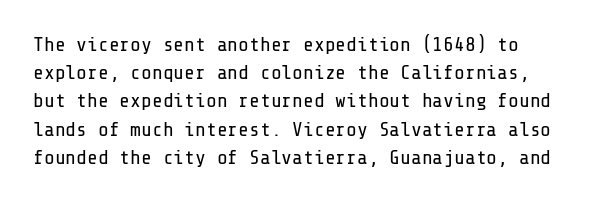
The image shows 20 px text type, upright; set normal line spacing (1.41x), normal letter spacing, not underlined.
